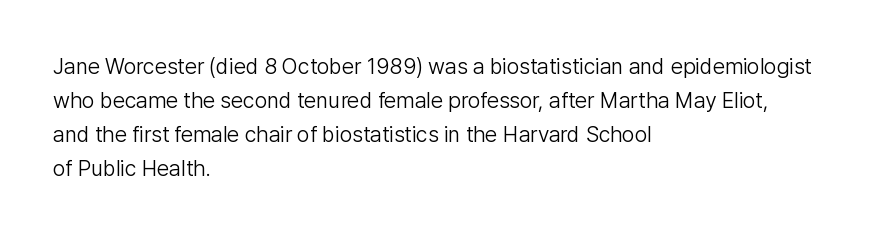
{"italic": "no", "bold": "no", "underline": "no", "align": "left", "line_spacing": "normal", "line_spacing_ratio": 1.54, "letter_spacing": "normal", "letter_spacing_em": 0.0, "glyph_px": 22}
